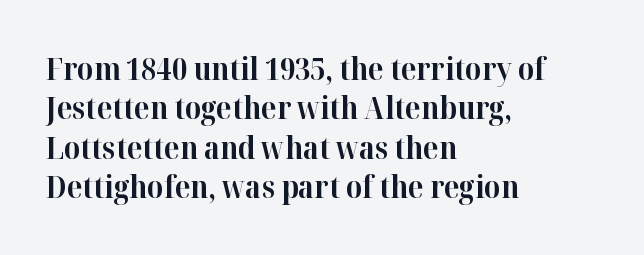
Q: Is the text bold? A: Yes.
Q: Is the text italic (slanted)? A: No, it is upright.
Q: Is the typeface a serif or a sans-serif typeface? A: Serif.
Q: Is the text underlined? A: No.
Q: How is the paragraph aligned? A: Left-aligned.
Q: Is the spacing between letters normal or unusually wide? A: Normal.
Q: Is the spacing between lines tight, normal or loose? A: Normal.
Q: Width (condensed, normal, or wide)? A: Normal.
Q: Stroke contrast? A: High.
Q: x-height? A: Medium.
Q: Monospaced? A: No.
